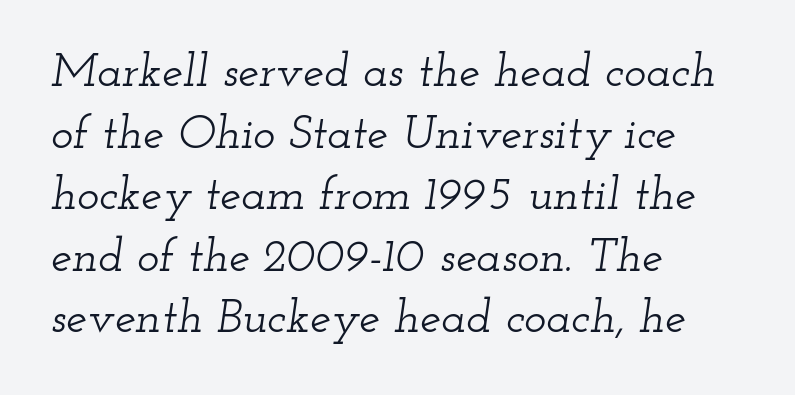
{"serif": "yes", "italic": "yes", "lean": "right", "slant_degrees": 12, "width": "wide", "stroke_contrast": "low", "x_height": "small", "monospaced": "no", "underline": "no", "align": "left", "line_spacing": "normal", "line_spacing_ratio": 1.31, "letter_spacing": "normal", "letter_spacing_em": 0.0, "glyph_px": 47}
